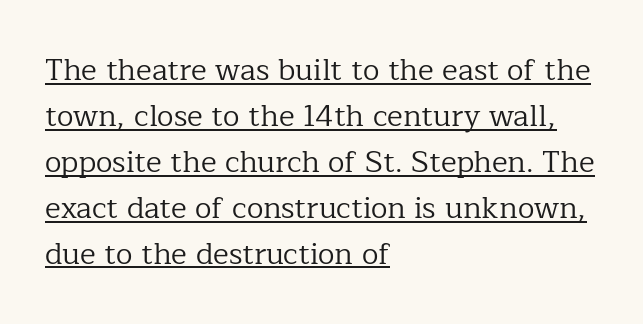
The typesetting does not lean heavy: it is not bold. In terms of letterspacing, this is plain default setting. Do the characters align in a grid? No, the font is proportional. Each line of the rendering has a horizontal stroke beneath the glyphs. Is there much room between lines? A standard amount, neither cramped nor airy. A student would call this left alignment; a typographer would say flush left, rag right.
